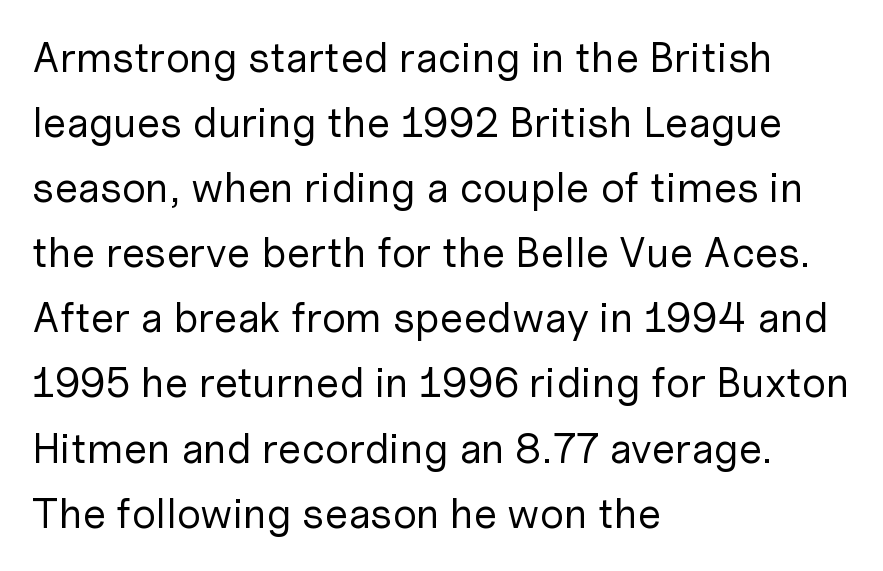
{"serif": "no", "italic": "no", "bold": "no", "weight": "regular", "width": "normal", "stroke_contrast": "low", "x_height": "medium", "monospaced": "no", "underline": "no", "align": "left", "line_spacing": "normal", "line_spacing_ratio": 1.55, "letter_spacing": "normal", "letter_spacing_em": 0.0, "glyph_px": 42}
